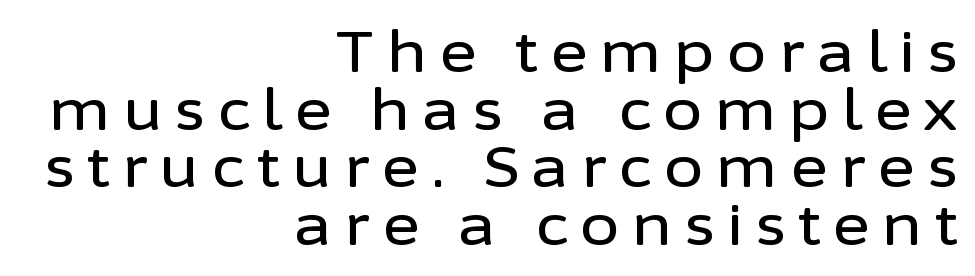
{"serif": "no", "italic": "no", "width": "normal", "stroke_contrast": "low", "x_height": "medium", "monospaced": "no", "underline": "no", "align": "right", "line_spacing": "tight", "line_spacing_ratio": 1.01, "letter_spacing": "wide", "letter_spacing_em": 0.22, "glyph_px": 57}
